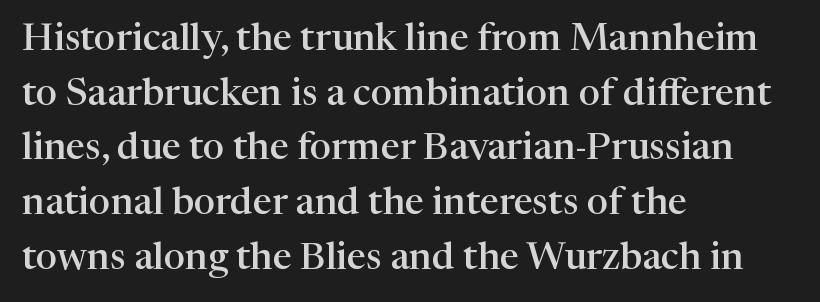
{"serif": "yes", "italic": "no", "bold": "semi", "weight": "semibold", "width": "normal", "stroke_contrast": "high", "x_height": "medium", "monospaced": "no", "underline": "no", "align": "left", "line_spacing": "normal", "line_spacing_ratio": 1.44, "letter_spacing": "normal", "letter_spacing_em": 0.0, "glyph_px": 38}
